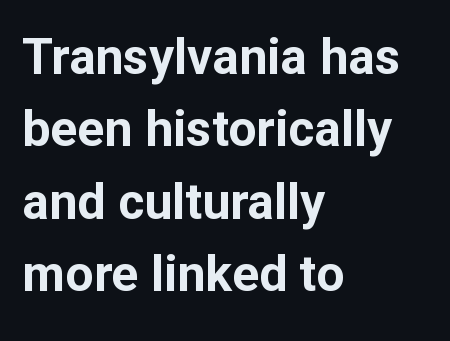
{"serif": "no", "italic": "no", "bold": "yes", "weight": "bold", "width": "normal", "stroke_contrast": "low", "x_height": "medium", "monospaced": "no", "underline": "no", "align": "left", "line_spacing": "normal", "line_spacing_ratio": 1.45, "letter_spacing": "normal", "letter_spacing_em": 0.0, "glyph_px": 50}
